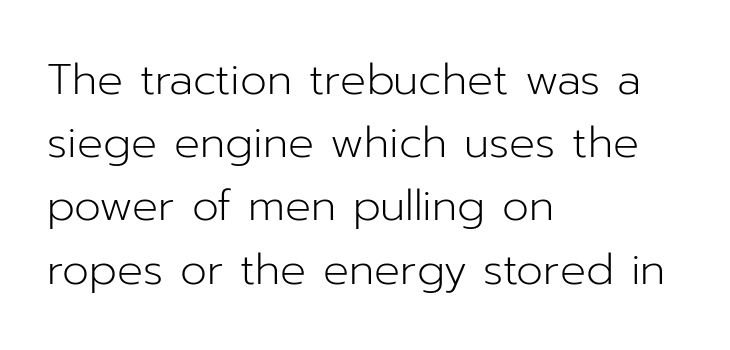
Q: Is the text bold? A: No.
Q: Is the text italic (slanted)? A: No, it is upright.
Q: Is the typeface a serif or a sans-serif typeface? A: Sans-serif.
Q: Is the text underlined? A: No.
Q: How is the paragraph aligned? A: Left-aligned.
Q: Is the spacing between letters normal or unusually wide? A: Normal.
Q: Is the spacing between lines tight, normal or loose? A: Normal.
Q: Width (condensed, normal, or wide)? A: Normal.
Q: Stroke contrast? A: Low.
Q: x-height? A: Medium.
Q: Monospaced? A: No.
